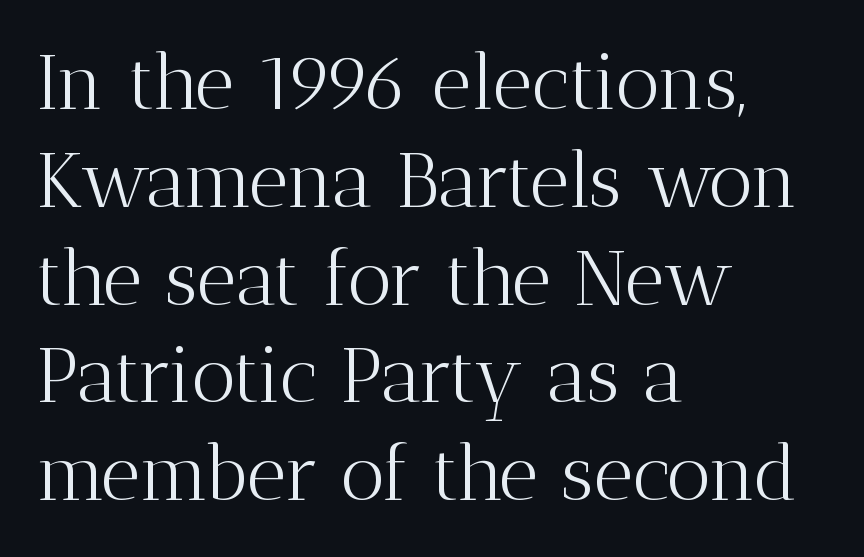
{"serif": "yes", "italic": "no", "bold": "no", "weight": "light", "width": "normal", "stroke_contrast": "medium", "x_height": "medium", "monospaced": "no", "underline": "no", "align": "left", "line_spacing": "normal", "line_spacing_ratio": 1.27, "letter_spacing": "normal", "letter_spacing_em": 0.0, "glyph_px": 77}
